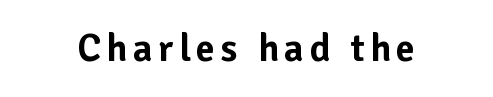
{"serif": "no", "italic": "no", "width": "normal", "stroke_contrast": "low", "x_height": "medium", "monospaced": "no", "underline": "no", "glyph_px": 39}
